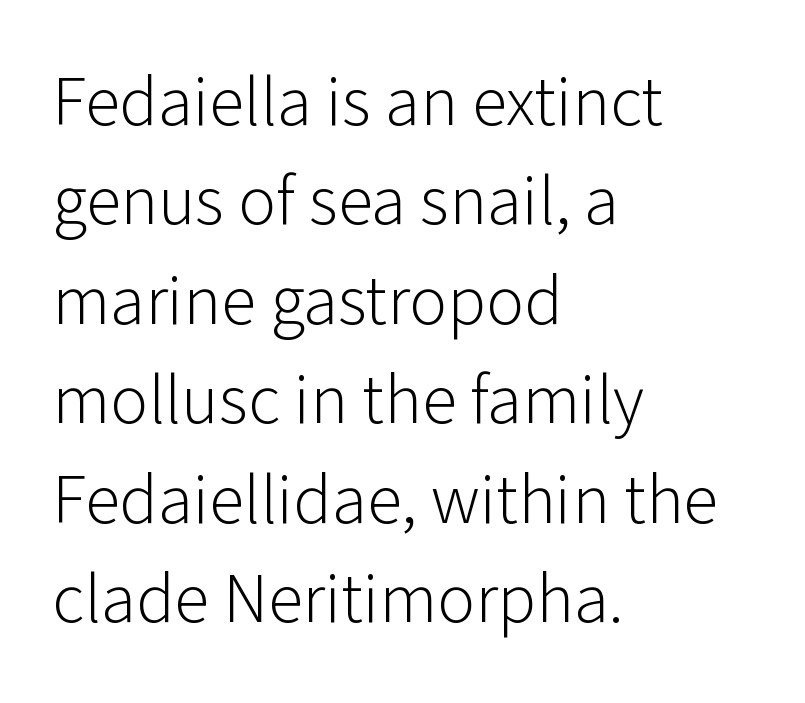
This block has exactly the height ordinary leading produces. Standard letterfit; no display-style spreading of the glyphs. The lines in this sample share a left origin and differ only in where they stop. This rendering features lettering with no underline. Counters stay open thanks to moderate or lighter strokes. Italic? Not at all — the glyphs are vertical.
